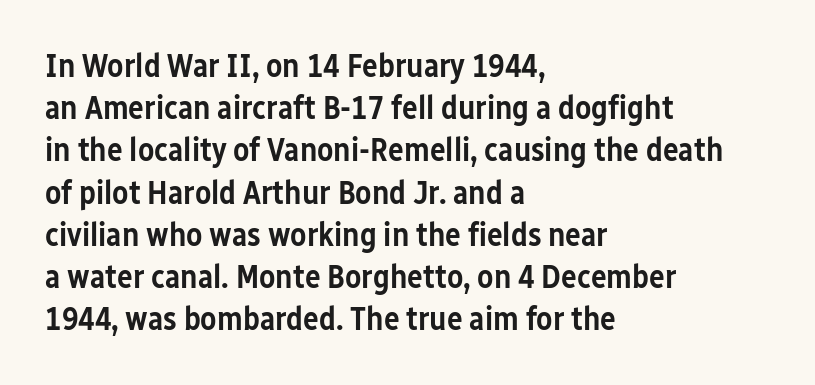
The image shows 33 px semibold, condensed sans-serif type, upright; set left-aligned, normal line spacing (1.28x), normal letter spacing, not underlined; low stroke contrast and a medium x-height.
